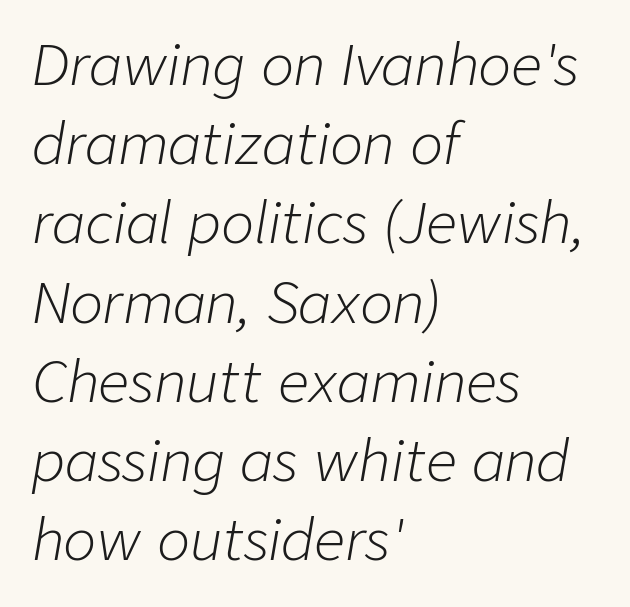
Is there much room between lines? A standard amount, neither cramped nor airy. Style check: oblique. Layout note: lines flush left. Words appear dense and cohesive because spacing is normal. Plain, unruled lines of type.
